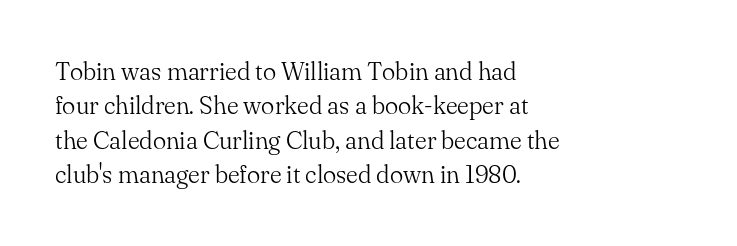
Q: Is the text bold? A: No.
Q: Is the text italic (slanted)? A: No, it is upright.
Q: Is the text underlined? A: No.
Q: How is the paragraph aligned? A: Left-aligned.
Q: Is the spacing between letters normal or unusually wide? A: Normal.
Q: Is the spacing between lines tight, normal or loose? A: Normal.
